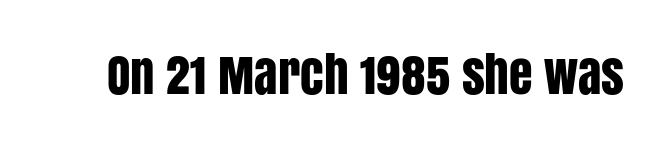
Q: Is the text italic (slanted)? A: No, it is upright.
Q: Is the typeface a serif or a sans-serif typeface? A: Sans-serif.
Q: Is the text underlined? A: No.
Q: Is the spacing between letters normal or unusually wide? A: Normal.
Q: Width (condensed, normal, or wide)? A: Condensed.
Q: Stroke contrast? A: Low.
Q: x-height? A: Large.
Q: Monospaced? A: No.
